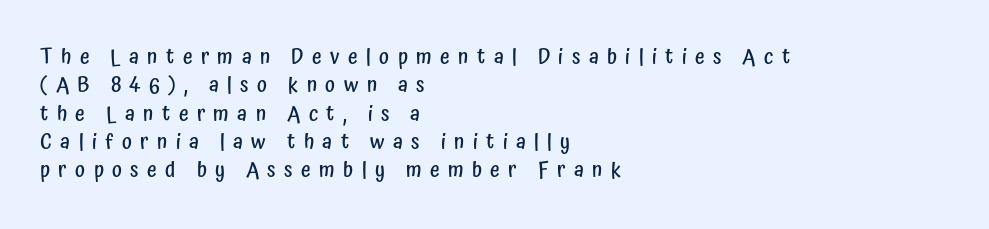
{"italic": "no", "bold": "semi", "underline": "no", "align": "left", "line_spacing": "normal", "line_spacing_ratio": 1.35, "letter_spacing": "wide", "letter_spacing_em": 0.4, "glyph_px": 21}
